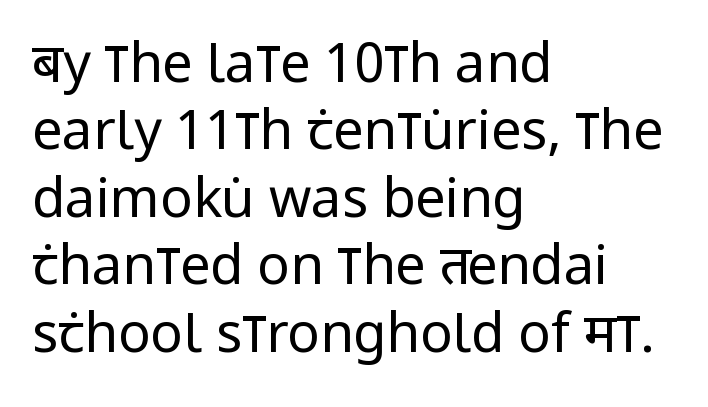
Characters remain perfectly vertical along every line. Each line starts at the same left margin while the right side varies. Compared with typical paragraphs, the rows here are spaced about the same. Letter spacing: default. The glyphs are unaccompanied by any horizontal stroke below them.
